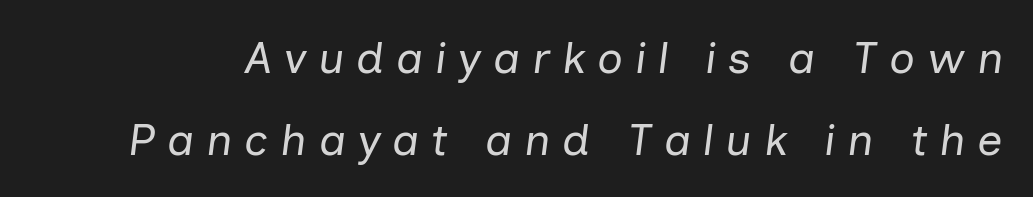
Q: Is the text bold? A: No.
Q: Is the text italic (slanted)? A: Yes, it leans right by about 7 degrees.
Q: Is the text underlined? A: No.
Q: Is the spacing between letters normal or unusually wide? A: Unusually wide.
Q: Width (condensed, normal, or wide)? A: Normal.
Q: Stroke contrast? A: Low.
Q: x-height? A: Medium.
Q: Monospaced? A: No.
